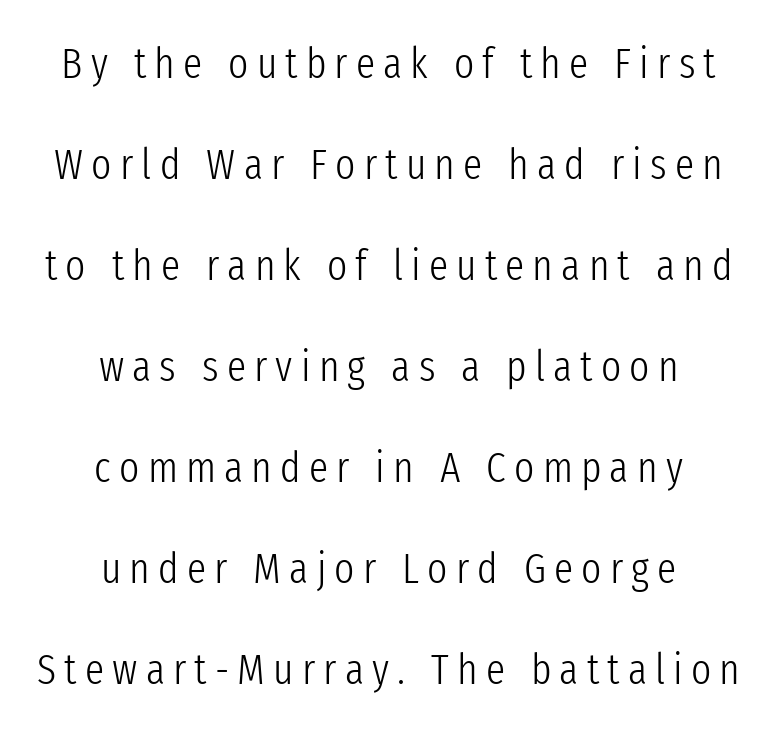
Q: Is the text bold? A: No.
Q: Is the text italic (slanted)? A: No, it is upright.
Q: Is the typeface a serif or a sans-serif typeface? A: Sans-serif.
Q: Is the text underlined? A: No.
Q: How is the paragraph aligned? A: Centered.
Q: Is the spacing between lines tight, normal or loose? A: Loose.
Q: Width (condensed, normal, or wide)? A: Condensed.
Q: Stroke contrast? A: Low.
Q: x-height? A: Medium.
Q: Monospaced? A: No.
